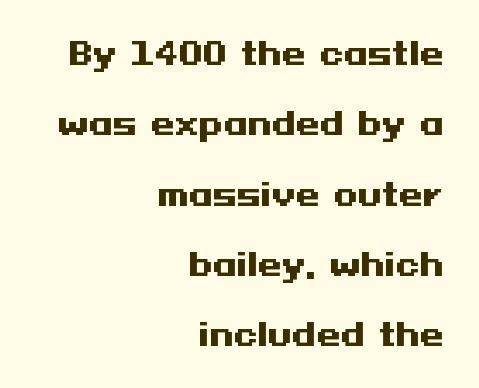
{"serif": "no", "italic": "no", "bold": "yes", "weight": "heavy", "width": "wide", "stroke_contrast": "medium", "x_height": "medium", "underline": "no", "align": "right", "line_spacing": "loose", "line_spacing_ratio": 2.27, "letter_spacing": "normal", "letter_spacing_em": 0.0, "glyph_px": 31}
